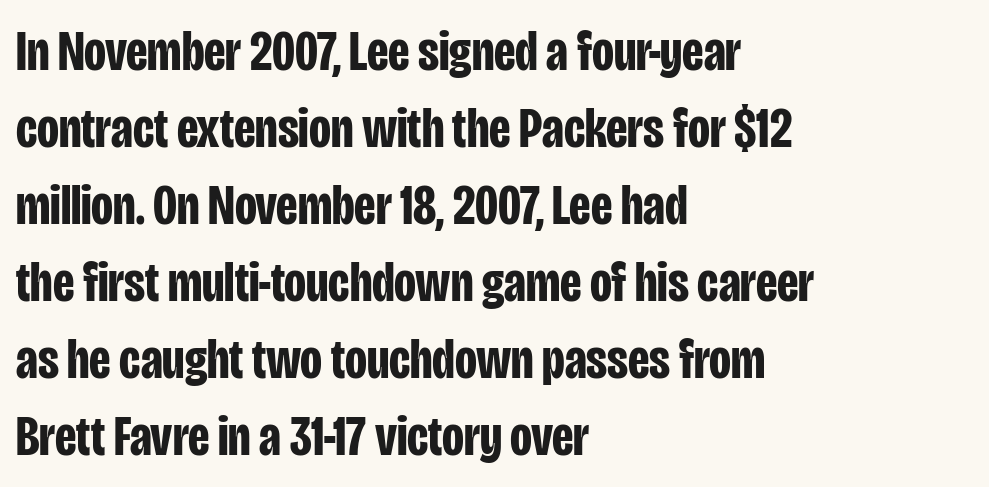
Check the space under the baseline: it is left empty. Whoever set this chose a conventional vertical rhythm. You could call the tracking neutral — neither tight nor loose. Its strokes are broad and dark, the hallmark of bold type.
